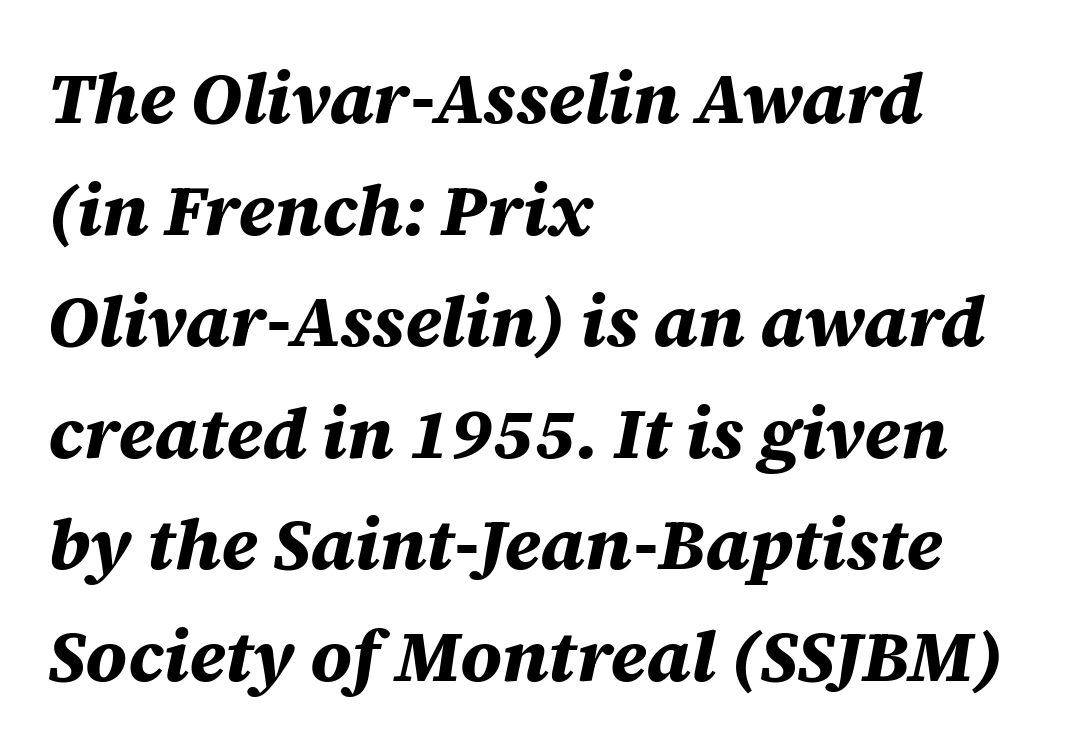
{"italic": "yes", "lean": "right", "slant_degrees": 12, "bold": "yes", "weight": "bold", "width": "normal", "stroke_contrast": "medium", "x_height": "large", "monospaced": "no", "underline": "no", "align": "left", "line_spacing": "normal", "line_spacing_ratio": 1.55, "letter_spacing": "normal", "letter_spacing_em": 0.0, "glyph_px": 72}
